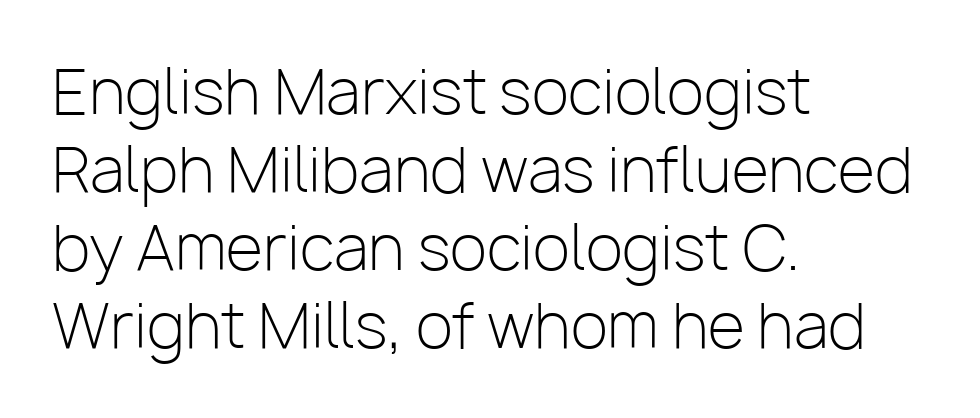
The image shows 61 px light sans-serif type, upright; set left-aligned, normal line spacing (1.28x), normal letter spacing, not underlined; low stroke contrast and a medium x-height.
